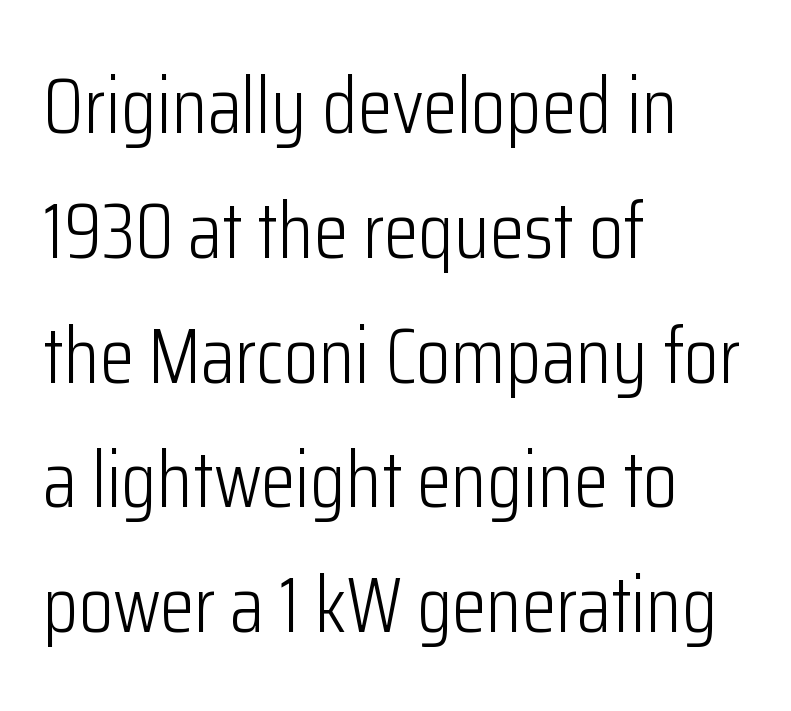
{"serif": "no", "italic": "no", "bold": "no", "weight": "light", "width": "condensed", "stroke_contrast": "low", "x_height": "medium", "monospaced": "no", "underline": "no", "align": "left", "line_spacing": "normal", "line_spacing_ratio": 1.58, "letter_spacing": "normal", "letter_spacing_em": 0.0, "glyph_px": 79}
